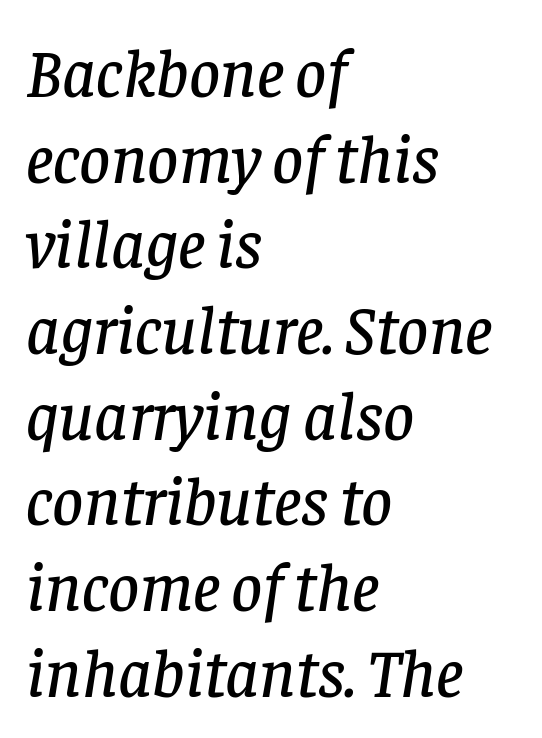
{"serif": "yes", "italic": "yes", "lean": "right", "slant_degrees": 8, "width": "normal", "stroke_contrast": "low", "x_height": "large", "monospaced": "no", "underline": "no", "align": "left", "line_spacing": "normal", "line_spacing_ratio": 1.26, "letter_spacing": "normal", "letter_spacing_em": 0.0, "glyph_px": 68}
